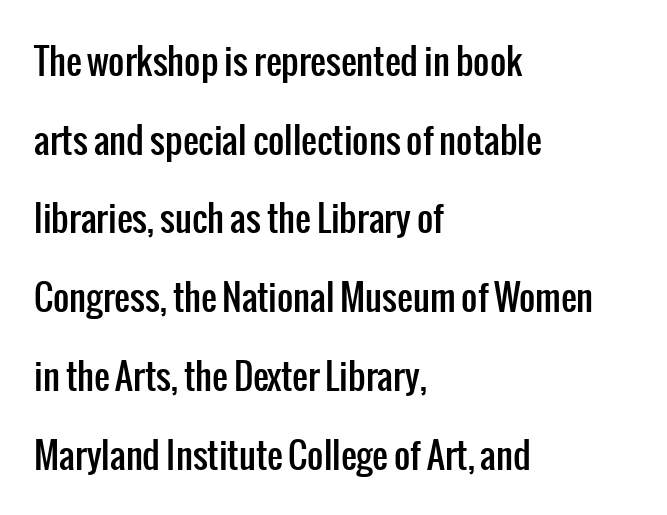
The image shows 35 px condensed sans-serif type, upright; set left-aligned, loose line spacing (2.25x), normal letter spacing, not underlined; low stroke contrast and a medium x-height.
